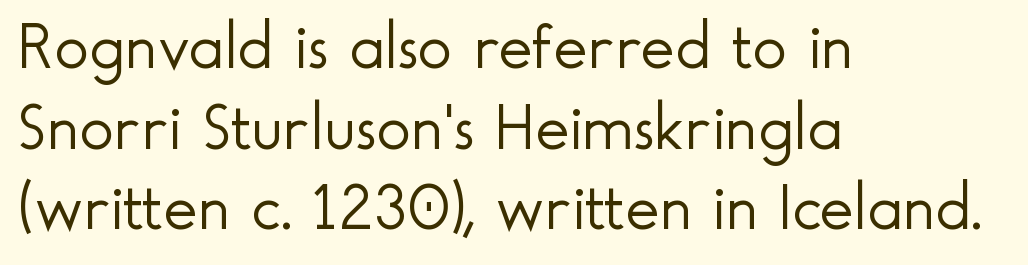
{"serif": "no", "italic": "no", "bold": "no", "weight": "light", "width": "normal", "x_height": "small", "monospaced": "no", "underline": "no", "align": "left", "line_spacing_ratio": 1.22, "letter_spacing": "normal", "letter_spacing_em": 0.0, "glyph_px": 66}
